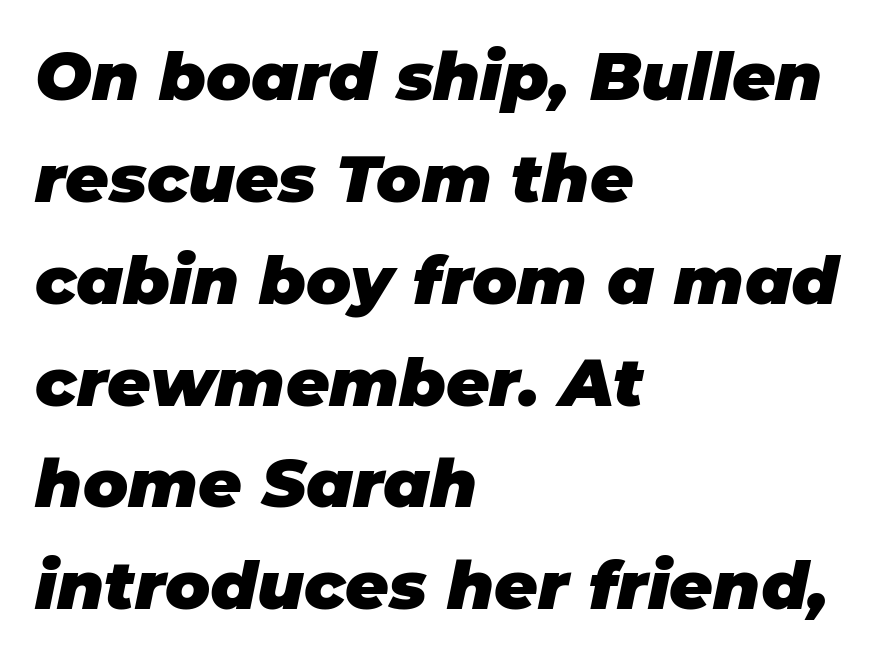
Q: Is the text bold? A: Yes.
Q: Is the text italic (slanted)? A: Yes, it leans right by about 11 degrees.
Q: Is the text underlined? A: No.
Q: How is the paragraph aligned? A: Left-aligned.
Q: Is the spacing between letters normal or unusually wide? A: Normal.
Q: Is the spacing between lines tight, normal or loose? A: Normal.
Q: Width (condensed, normal, or wide)? A: Normal.
Q: Stroke contrast? A: Low.
Q: x-height? A: Large.
Q: Monospaced? A: No.
